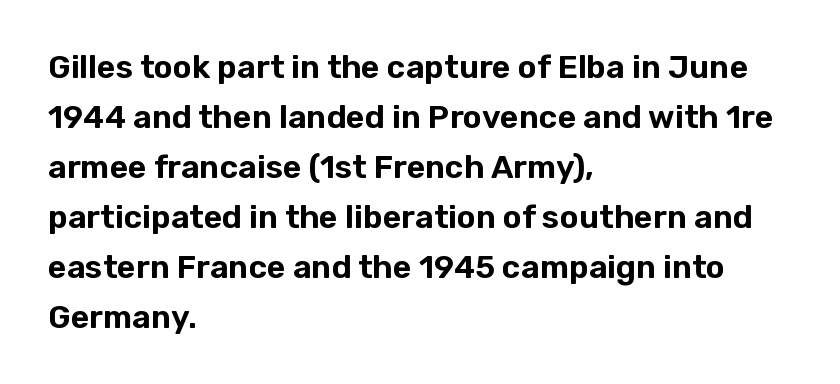
{"serif": "no", "italic": "no", "width": "normal", "stroke_contrast": "low", "x_height": "medium", "monospaced": "no", "underline": "no", "align": "left", "line_spacing": "normal", "line_spacing_ratio": 1.56, "letter_spacing": "normal", "letter_spacing_em": 0.0, "glyph_px": 32}
